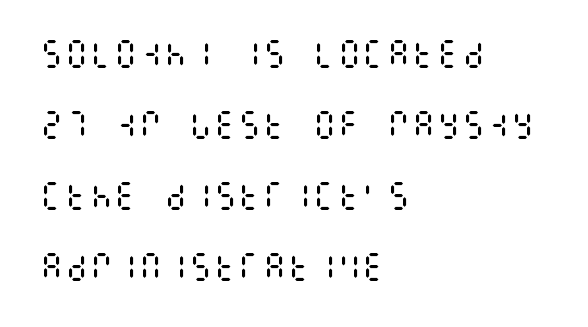
Q: Is the text bold? A: No.
Q: Is the text italic (slanted)? A: No, it is upright.
Q: Is the text underlined? A: No.
Q: How is the paragraph aligned? A: Left-aligned.
Q: Is the spacing between letters normal or unusually wide? A: Normal.
Q: Is the spacing between lines tight, normal or loose? A: Loose.
Q: Width (condensed, normal, or wide)? A: Condensed.
Q: Stroke contrast? A: Medium.
Q: x-height? A: Large.
